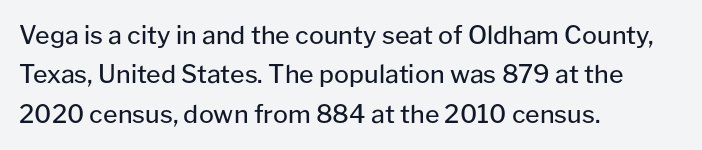
The image shows 25 px text type, upright; set left-aligned, normal line spacing (1.58x), normal letter spacing, not underlined.
